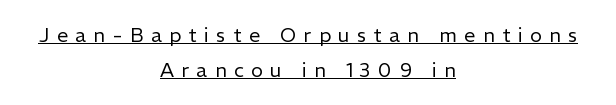
The passage shown is underscored from start to finish. Display-style spreading of the glyphs; the letterfit is very open. The compositor balanced each line on the midline. This sample uses an upright cut, with every glyph sitting square on the baseline. The font sits on the lighter half of the weight spectrum, regular included.
